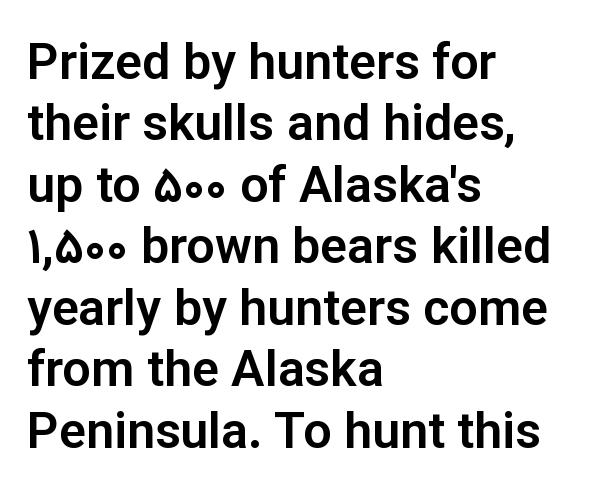
{"serif": "no", "italic": "no", "width": "normal", "stroke_contrast": "low", "x_height": "medium", "monospaced": "no", "underline": "no", "align": "left", "line_spacing_ratio": 1.23, "letter_spacing": "normal", "letter_spacing_em": 0.0, "glyph_px": 50}
